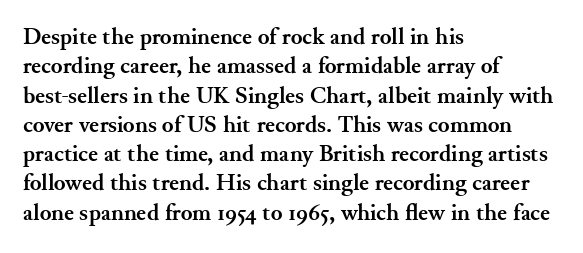
Check the space under the baseline: it is left empty. Words appear dense and cohesive because spacing is normal. Summary of weight: heavy, a full bold. Caption: multi-line text, flush left, ragged right.
